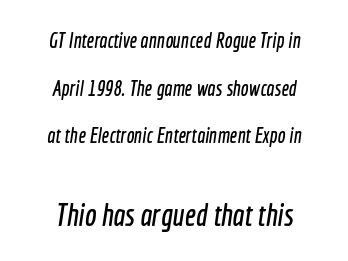
{"serif": "no", "width": "condensed", "x_height": "medium", "monospaced": "no", "underline": "no", "align": "center", "line_spacing": "loose", "line_spacing_ratio": 2.27, "letter_spacing": "normal", "letter_spacing_em": 0.0, "larger_block": "second", "size_ratio": 1.48, "glyph_px": 31}
